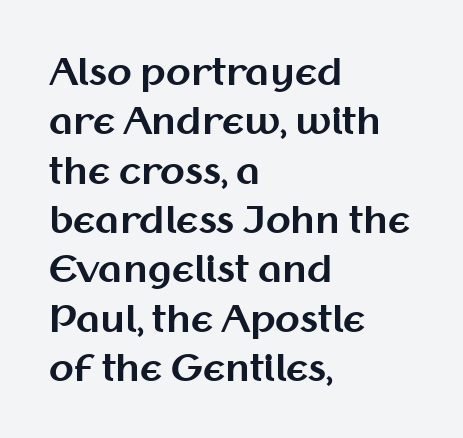
Q: Is the text bold? A: Yes.
Q: Is the text italic (slanted)? A: No, it is upright.
Q: Is the typeface a serif or a sans-serif typeface? A: Sans-serif.
Q: Is the text underlined? A: No.
Q: How is the paragraph aligned? A: Left-aligned.
Q: Is the spacing between letters normal or unusually wide? A: Normal.
Q: Is the spacing between lines tight, normal or loose? A: Normal.
Q: Width (condensed, normal, or wide)? A: Normal.
Q: Stroke contrast? A: Medium.
Q: x-height? A: Medium.
Q: Monospaced? A: No.
